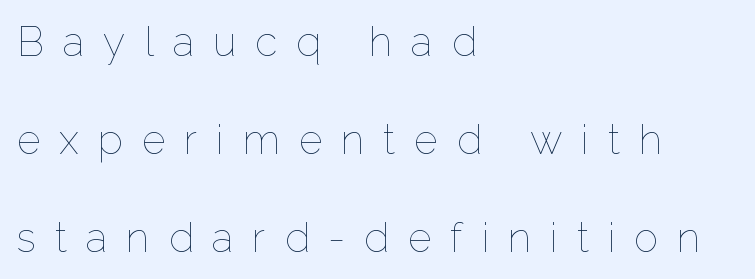
Leftover space on each line is placed entirely after the last word. Is this a fixed-width face? No — the glyphs have proportional, varying widths. Glance below the letters and you will spot only blank space. The passage shown is not bold in any degree. The font's upright variant was chosen for this text.
